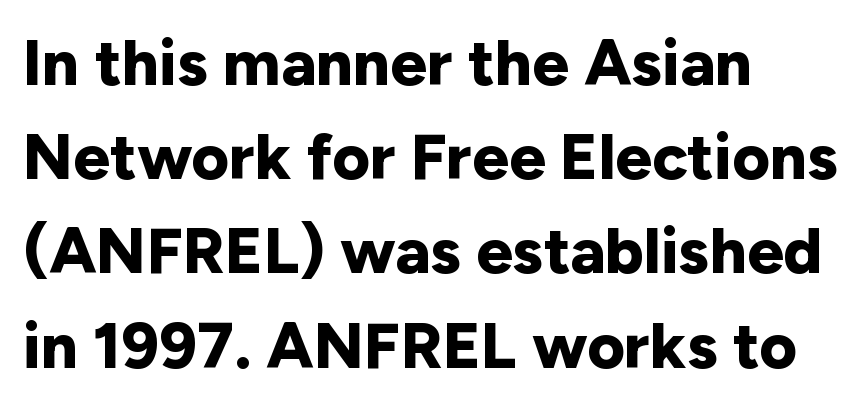
Q: Is the text bold? A: Yes.
Q: Is the text italic (slanted)? A: No, it is upright.
Q: Is the typeface a serif or a sans-serif typeface? A: Sans-serif.
Q: Is the text underlined? A: No.
Q: How is the paragraph aligned? A: Left-aligned.
Q: Is the spacing between letters normal or unusually wide? A: Normal.
Q: Is the spacing between lines tight, normal or loose? A: Normal.
Q: Width (condensed, normal, or wide)? A: Normal.
Q: Stroke contrast? A: Low.
Q: x-height? A: Medium.
Q: Monospaced? A: No.
